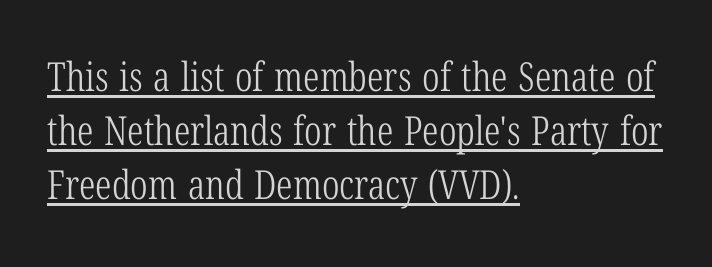
Q: Is the text bold? A: No.
Q: Is the text italic (slanted)? A: No, it is upright.
Q: Is the typeface a serif or a sans-serif typeface? A: Serif.
Q: Is the text underlined? A: Yes.
Q: How is the paragraph aligned? A: Left-aligned.
Q: Is the spacing between letters normal or unusually wide? A: Normal.
Q: Is the spacing between lines tight, normal or loose? A: Normal.
Q: Width (condensed, normal, or wide)? A: Condensed.
Q: Stroke contrast? A: Low.
Q: x-height? A: Medium.
Q: Monospaced? A: No.
